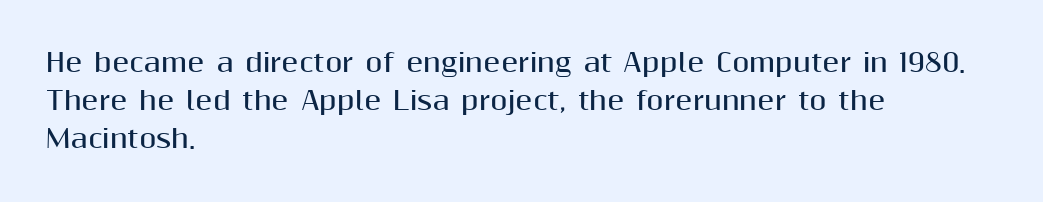
The image shows 25 px bold type, upright; set left-aligned, normal line spacing (1.52x), normal letter spacing, not underlined.
